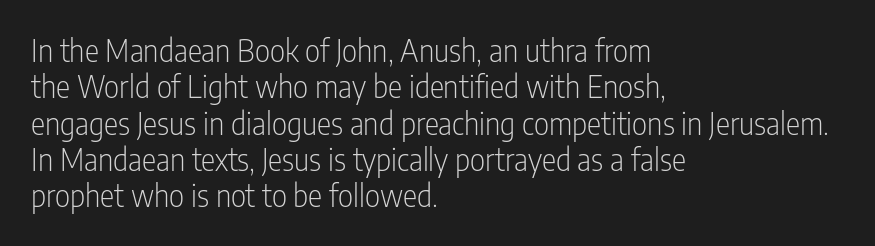
The image shows 30 px light, condensed sans-serif type, upright; set left-aligned, line spacing 1.21x, normal letter spacing, not underlined; low stroke contrast and a medium x-height.
